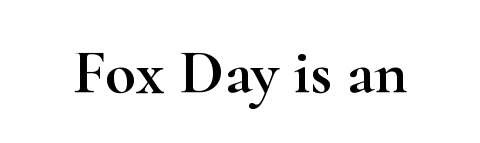
The image shows 64 px wide serif type, upright; set normal letter spacing, not underlined; high stroke contrast and a small x-height.
